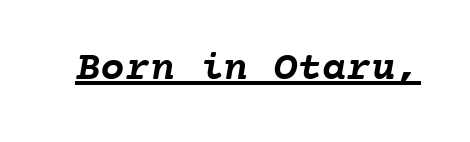
{"bold": "yes", "weight": "semibold", "width": "normal", "stroke_contrast": "low", "x_height": "medium", "monospaced": "yes", "underline": "yes", "letter_spacing": "normal", "letter_spacing_em": 0.0, "glyph_px": 41}
